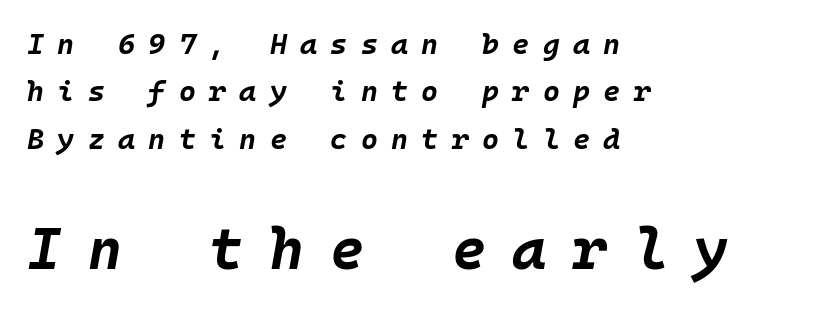
Q: Is the text bold? A: Yes.
Q: Is the text italic (slanted)? A: Yes, it leans right by about 10 degrees.
Q: Is the text underlined? A: No.
Q: How is the paragraph aligned? A: Left-aligned.
Q: Is the spacing between letters normal or unusually wide? A: Unusually wide.
Q: Is the spacing between lines tight, normal or loose? A: Normal.
Q: Which block of text is set in a larger size, the first (top) or the second (bottom)? A: The second (bottom) one.
Q: Width (condensed, normal, or wide)? A: Normal.
Q: Stroke contrast? A: Low.
Q: x-height? A: Large.
Q: Monospaced? A: Yes.
